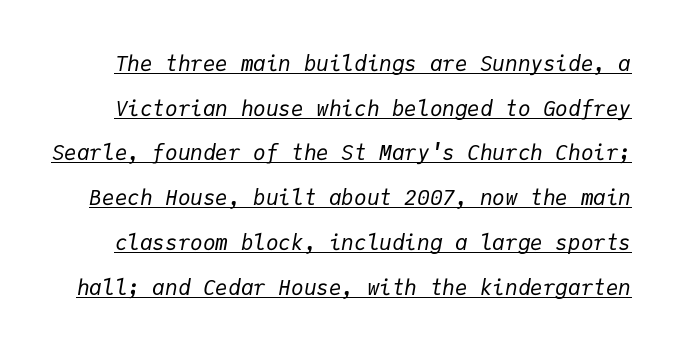
The gaps between neighbouring characters are ordinary and unremarkable. These lines stand farther apart than default settings would place them. The font is comparable to plain body text, perhaps lighter. Descenders here cross a horizontal rule under the line. Designer's note — italics engaged.
